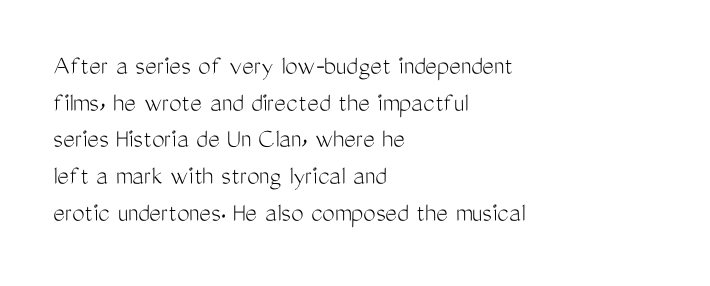
The image shows 28 px light, condensed sans-serif type, upright; set left-aligned, normal line spacing (1.31x), normal letter spacing, not underlined; medium stroke contrast and a medium x-height.
